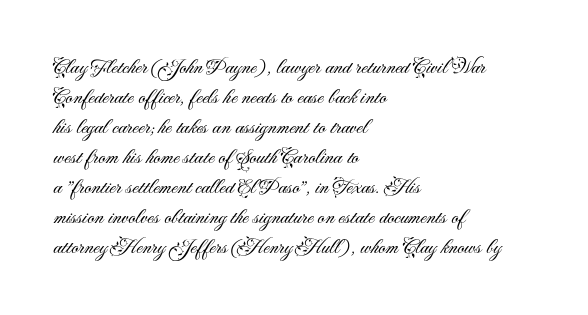
The image shows 22 px text type; set left-aligned, normal line spacing (1.36x), normal letter spacing, not underlined.
